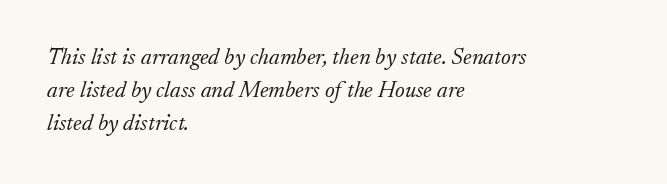
The image shows 23 px text type, italic (leaning right); set left-aligned, normal line spacing (1.43x), normal letter spacing, not underlined.
